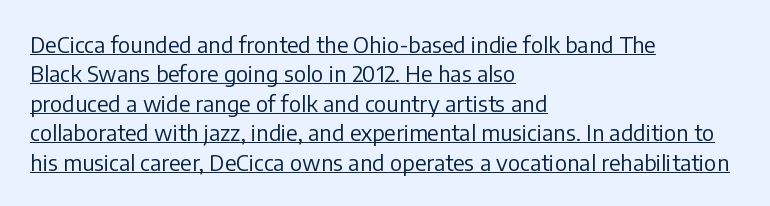
Q: Is the text bold? A: No.
Q: Is the text italic (slanted)? A: No, it is upright.
Q: Is the text underlined? A: Yes.
Q: How is the paragraph aligned? A: Left-aligned.
Q: Is the spacing between letters normal or unusually wide? A: Normal.
Q: Is the spacing between lines tight, normal or loose? A: Normal.
